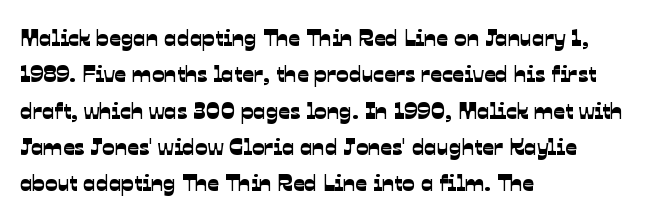
{"underline": "no", "align": "left", "line_spacing": "normal", "line_spacing_ratio": 1.58, "letter_spacing": "normal", "letter_spacing_em": 0.0, "glyph_px": 23}
